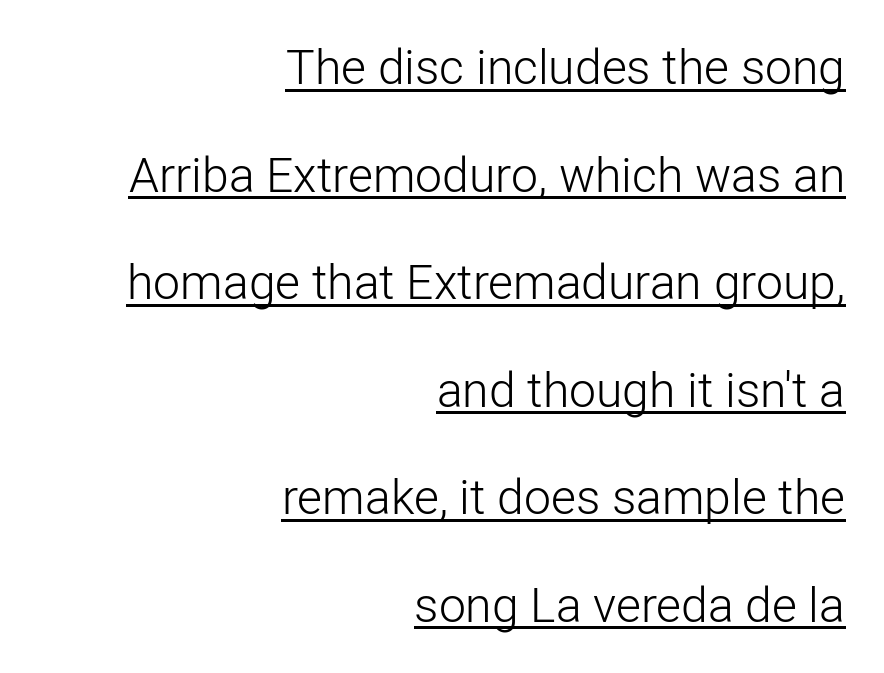
Q: Is the text bold? A: No.
Q: Is the text italic (slanted)? A: No, it is upright.
Q: Is the typeface a serif or a sans-serif typeface? A: Sans-serif.
Q: Is the text underlined? A: Yes.
Q: How is the paragraph aligned? A: Right-aligned.
Q: Is the spacing between letters normal or unusually wide? A: Normal.
Q: Is the spacing between lines tight, normal or loose? A: Loose.
Q: Width (condensed, normal, or wide)? A: Normal.
Q: Stroke contrast? A: Low.
Q: x-height? A: Medium.
Q: Monospaced? A: No.
